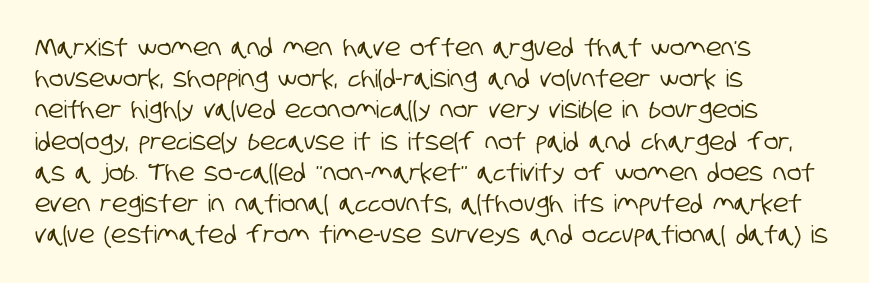
The image shows 24 px text type; set left-aligned, normal line spacing (1.3x), normal letter spacing, not underlined.
